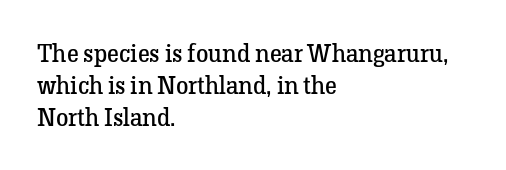
Q: Is the text bold? A: No.
Q: Is the text italic (slanted)? A: No, it is upright.
Q: Is the text underlined? A: No.
Q: How is the paragraph aligned? A: Left-aligned.
Q: Is the spacing between letters normal or unusually wide? A: Normal.
Q: Is the spacing between lines tight, normal or loose? A: Normal.
